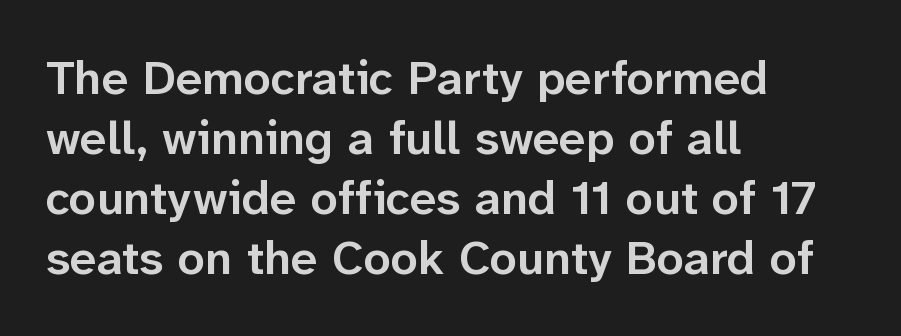
Type without underlining. Looks like regular typesetting: each glyph gets only the width it needs. This sample is left-justified, so line endings fall wherever the words run out. Quick note: interline space is typical.
